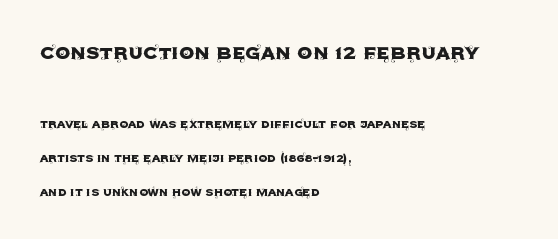
{"italic": "no", "underline": "no", "align": "left", "line_spacing": "loose", "line_spacing_ratio": 2.41, "letter_spacing": "normal", "letter_spacing_em": 0.0, "larger_block": "first", "size_ratio": 1.71, "glyph_px": 24}
